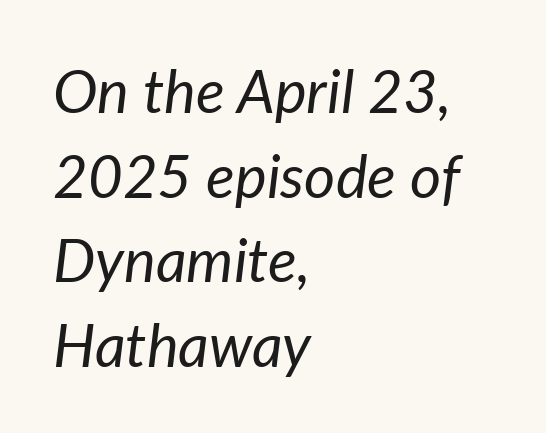
The image shows 60 px regular-weight type, italic (leaning right); set left-aligned, normal line spacing (1.41x), normal letter spacing, not underlined; low stroke contrast and a medium x-height.
